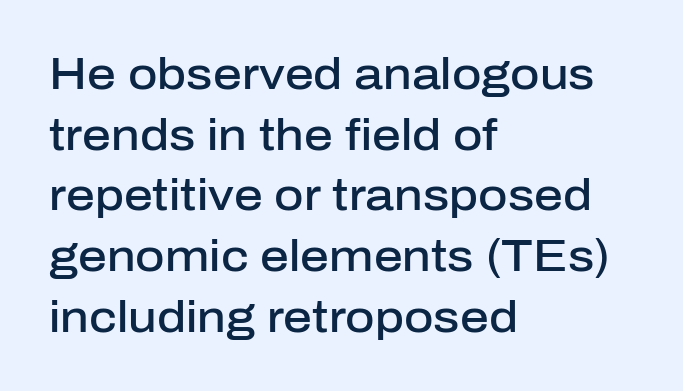
A somewhat darkened texture: the type is semibold rather than bold. Vertically, the passage feels balanced, rows spaced as you'd expect. The rendering anchors every line to the left-hand side. Is the letter spacing exaggerated? No — it looks like the ordinary default. These lines were composed using upright roman letters. The rendering uses natural spacing where letterforms have individual widths.
